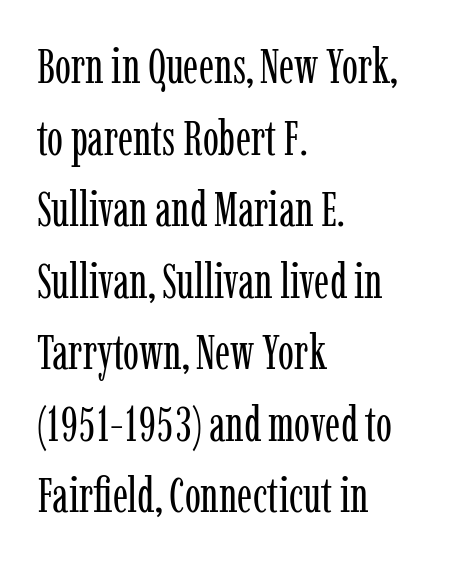
Q: Is the text bold? A: No.
Q: Is the text italic (slanted)? A: No, it is upright.
Q: Is the typeface a serif or a sans-serif typeface? A: Serif.
Q: Is the text underlined? A: No.
Q: How is the paragraph aligned? A: Left-aligned.
Q: Is the spacing between letters normal or unusually wide? A: Normal.
Q: Is the spacing between lines tight, normal or loose? A: Normal.
Q: Width (condensed, normal, or wide)? A: Condensed.
Q: Stroke contrast? A: Low.
Q: x-height? A: Medium.
Q: Monospaced? A: No.
